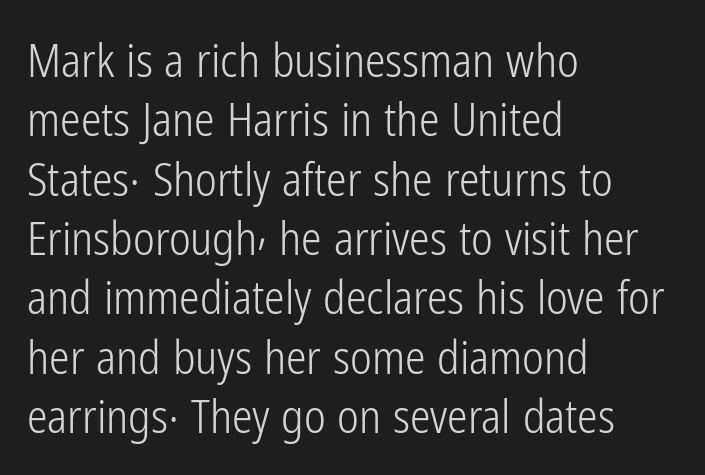
The image shows 46 px light, condensed sans-serif type, upright; set left-aligned, normal line spacing (1.29x), normal letter spacing, not underlined; low stroke contrast and a medium x-height.
